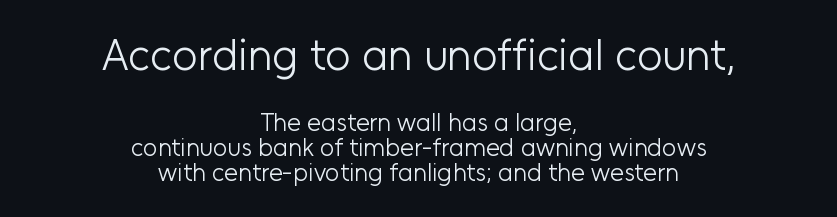
The rendering uses natural spacing where letterforms have individual widths. Compared with typical body copy, the letter spacing here is the same. Beneath every word, the page is bare. These lines were composed using upright roman letters.
